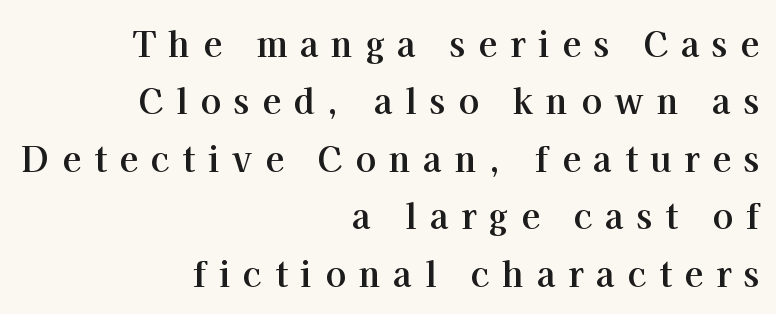
{"serif": "yes", "italic": "no", "bold": "yes", "weight": "bold", "width": "normal", "stroke_contrast": "high", "x_height": "medium", "monospaced": "no", "underline": "no", "align": "right", "line_spacing": "normal", "line_spacing_ratio": 1.69, "letter_spacing": "wide", "letter_spacing_em": 0.38, "glyph_px": 34}
